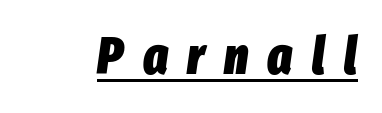
{"italic": "yes", "lean": "right", "slant_degrees": 8, "bold": "yes", "weight": "heavy", "width": "condensed", "stroke_contrast": "low", "x_height": "medium", "monospaced": "no", "underline": "yes", "letter_spacing": "wide", "letter_spacing_em": 0.37, "glyph_px": 52}
